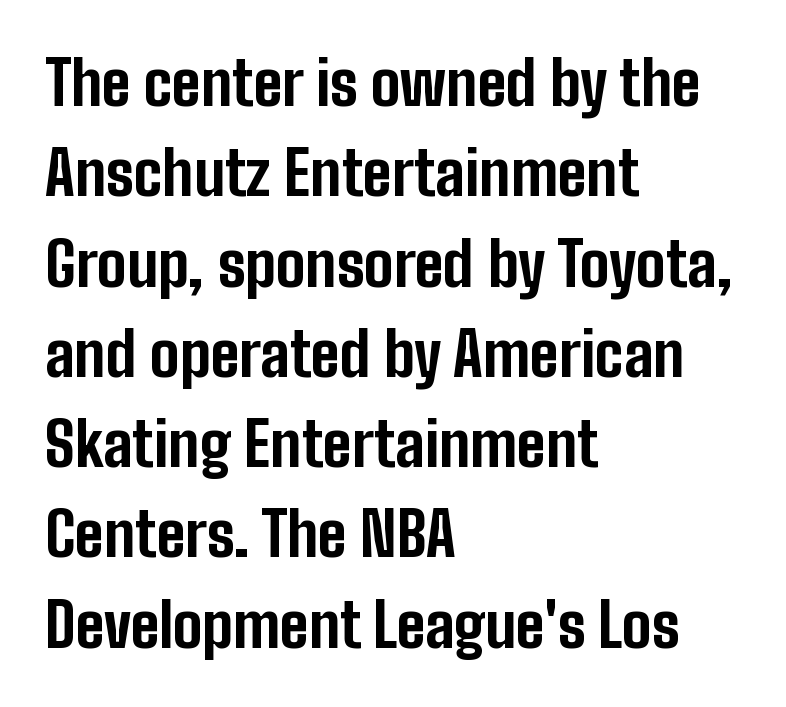
Decoration check: the copy has no underline. Look at the bottom of the vertical strokes: they stop flat, with no serifs. Students, this is bold: see how much ink each stroke carries. Horizontally, the lines are justified to the leading edge only. The type is set solid horizontally, with unmodified tracking.
